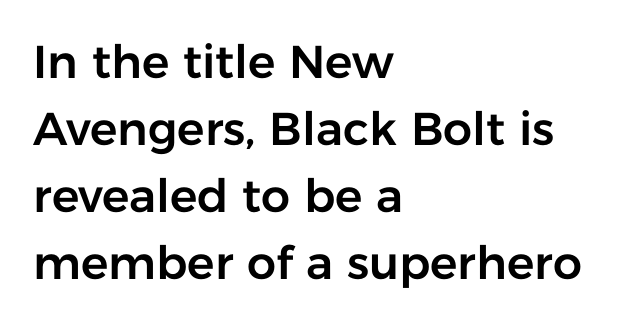
Q: Is the text italic (slanted)? A: No, it is upright.
Q: Is the typeface a serif or a sans-serif typeface? A: Sans-serif.
Q: Is the text underlined? A: No.
Q: How is the paragraph aligned? A: Left-aligned.
Q: Is the spacing between letters normal or unusually wide? A: Normal.
Q: Is the spacing between lines tight, normal or loose? A: Normal.
Q: Width (condensed, normal, or wide)? A: Normal.
Q: Stroke contrast? A: Low.
Q: x-height? A: Medium.
Q: Monospaced? A: No.
